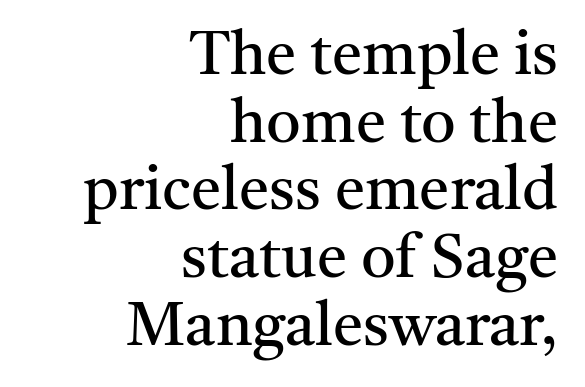
The image shows 61 px regular-weight serif type, upright; set right-aligned, tight line spacing (1.11x), normal letter spacing, not underlined; medium stroke contrast and a medium x-height.
